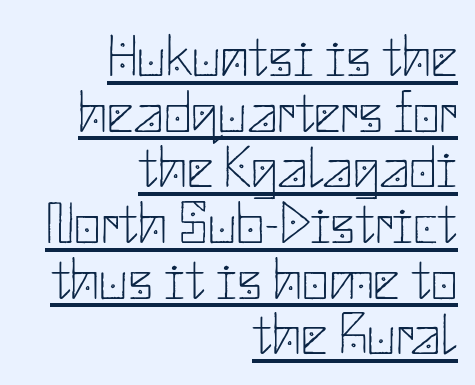
The image shows 58 px thin sans-serif type, upright; set right-aligned, tight line spacing (0.96x), normal letter spacing, underlined; low stroke contrast and a small x-height.
